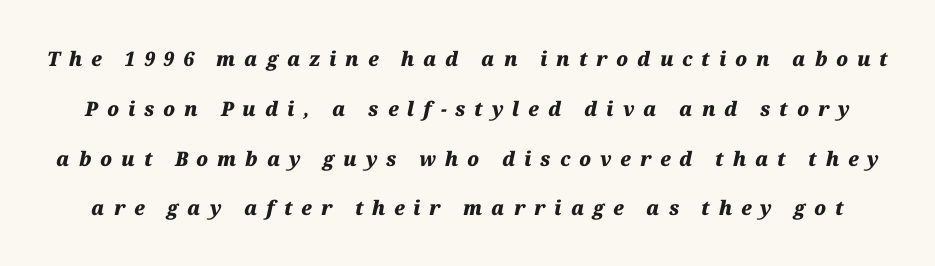
{"italic": "yes", "lean": "right", "slant_degrees": 12, "bold": "yes", "underline": "no", "line_spacing": "loose", "line_spacing_ratio": 2.49, "letter_spacing": "wide", "letter_spacing_em": 0.44, "glyph_px": 20}
